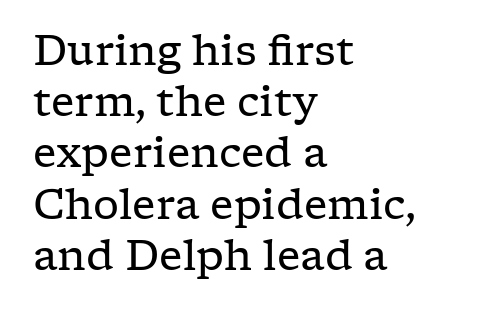
Posture: upright roman. You could not count columns in this text — the font is proportionally spaced. A typesetter would label this face a serif. Descender tails drop into unmarked territory.
